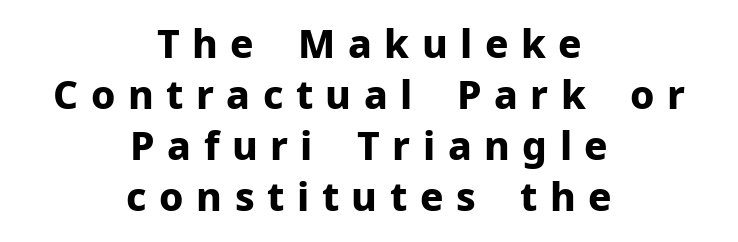
{"serif": "no", "italic": "no", "bold": "yes", "weight": "bold", "width": "normal", "stroke_contrast": "low", "x_height": "medium", "monospaced": "no", "underline": "no", "align": "center", "line_spacing": "normal", "line_spacing_ratio": 1.31, "letter_spacing": "wide", "letter_spacing_em": 0.32, "glyph_px": 39}
